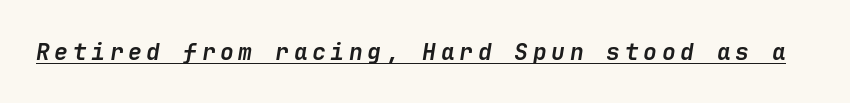
The image shows 23 px bold type, italic (leaning right); set unusually wide letter spacing (+0.2 em), underlined.
